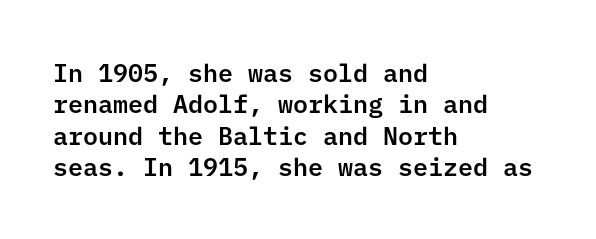
The image shows 25 px text type, upright; set left-aligned, normal line spacing (1.26x), normal letter spacing, not underlined.
